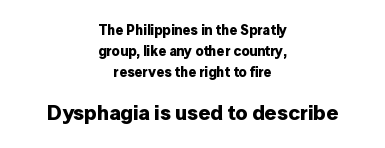
Q: Is the text bold? A: Yes.
Q: Is the text italic (slanted)? A: No, it is upright.
Q: Is the text underlined? A: No.
Q: How is the paragraph aligned? A: Centered.
Q: Is the spacing between letters normal or unusually wide? A: Normal.
Q: Is the spacing between lines tight, normal or loose? A: Normal.
Q: Which block of text is set in a larger size, the first (top) or the second (bottom)? A: The second (bottom) one.
